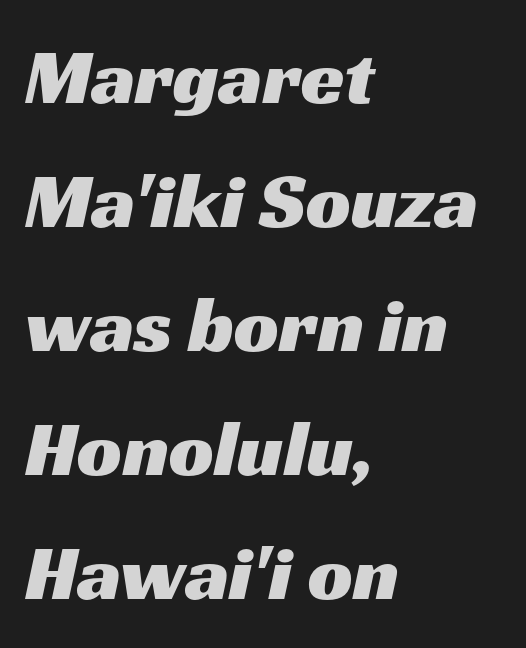
{"serif": "no", "width": "wide", "stroke_contrast": "medium", "x_height": "medium", "monospaced": "no", "underline": "no", "align": "left", "line_spacing": "normal", "line_spacing_ratio": 1.57, "letter_spacing": "normal", "letter_spacing_em": 0.0, "glyph_px": 79}
